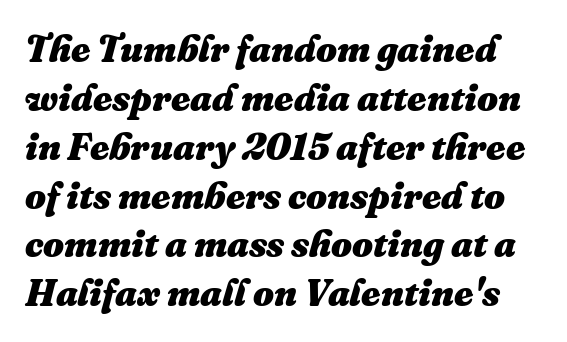
Q: Is the text bold? A: Yes.
Q: Is the text italic (slanted)? A: Yes, it leans right by about 16 degrees.
Q: Is the text underlined? A: No.
Q: Is the spacing between letters normal or unusually wide? A: Normal.
Q: Is the spacing between lines tight, normal or loose? A: Normal.
Q: Width (condensed, normal, or wide)? A: Normal.
Q: Stroke contrast? A: Medium.
Q: x-height? A: Medium.
Q: Monospaced? A: No.
